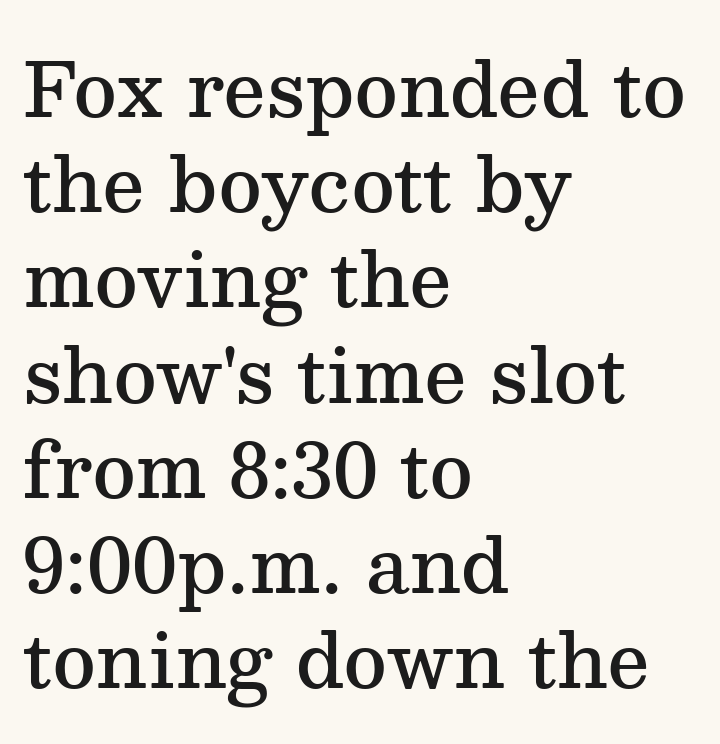
Q: Is the text bold? A: Semi-bold.
Q: Is the text italic (slanted)? A: No, it is upright.
Q: Is the typeface a serif or a sans-serif typeface? A: Serif.
Q: Is the text underlined? A: No.
Q: How is the paragraph aligned? A: Left-aligned.
Q: Is the spacing between letters normal or unusually wide? A: Normal.
Q: Is the spacing between lines tight, normal or loose? A: Normal.
Q: Width (condensed, normal, or wide)? A: Normal.
Q: Stroke contrast? A: Medium.
Q: x-height? A: Medium.
Q: Monospaced? A: No.
